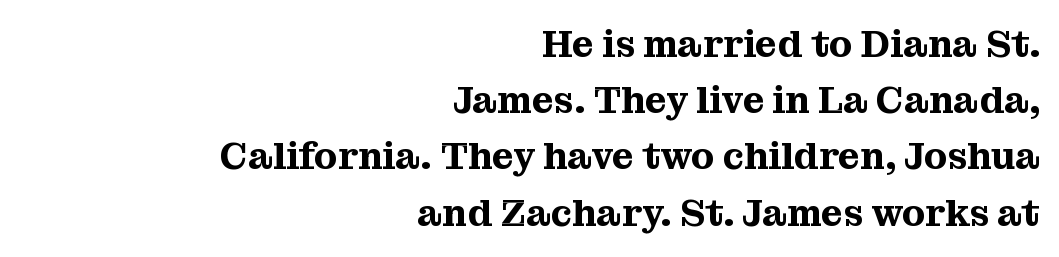
{"serif": "yes", "italic": "no", "width": "normal", "stroke_contrast": "medium", "x_height": "medium", "monospaced": "no", "underline": "no", "align": "right", "line_spacing": "normal", "line_spacing_ratio": 1.48, "letter_spacing": "normal", "letter_spacing_em": 0.0, "glyph_px": 38}
